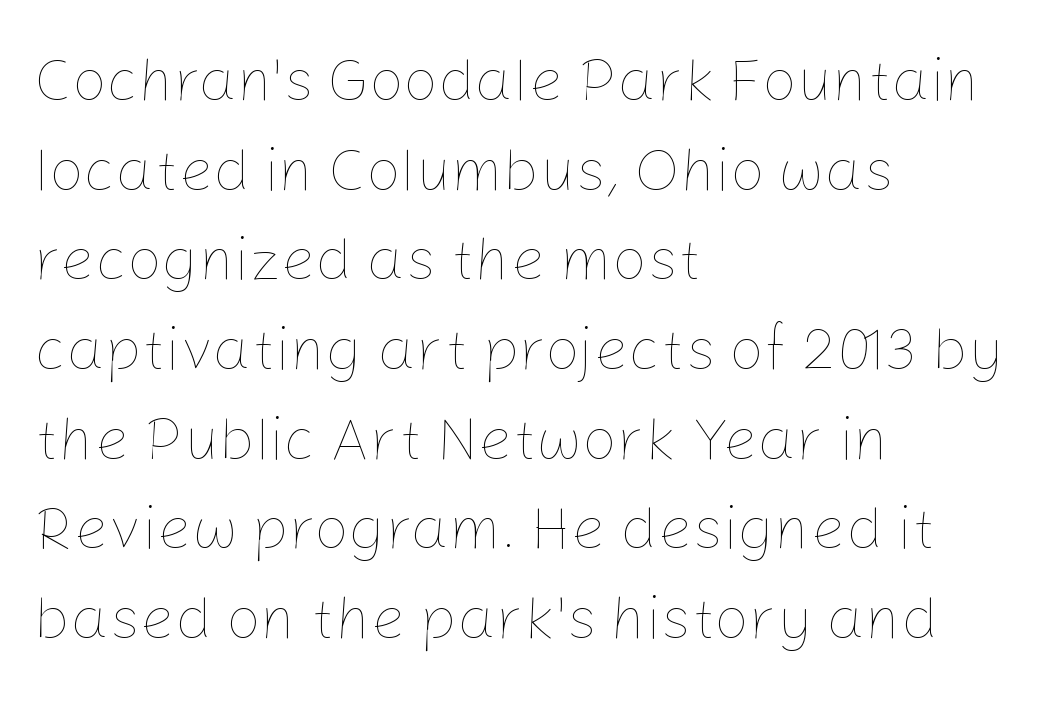
{"italic": "no", "bold": "no", "weight": "thin", "width": "normal", "stroke_contrast": "low", "x_height": "medium", "monospaced": "no", "underline": "no", "align": "left", "line_spacing": "normal", "line_spacing_ratio": 1.47, "letter_spacing": "normal", "letter_spacing_em": 0.0, "glyph_px": 61}
